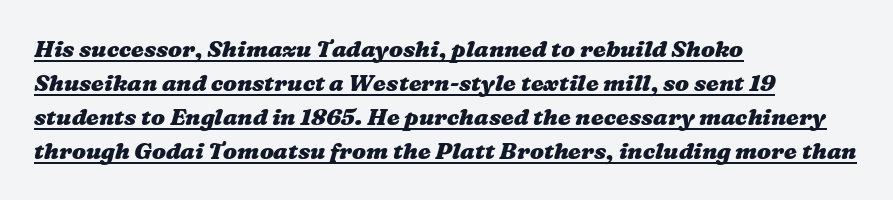
The image shows 23 px bold type; set left-aligned, normal line spacing (1.48x), normal letter spacing, underlined.
